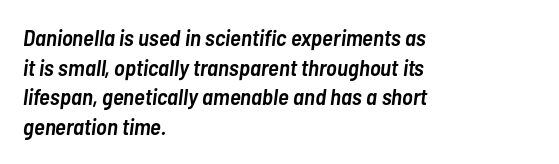
{"italic": "yes", "lean": "right", "slant_degrees": 7, "bold": "semi", "underline": "no", "align": "left", "line_spacing": "normal", "line_spacing_ratio": 1.29, "letter_spacing": "normal", "letter_spacing_em": 0.0, "glyph_px": 23}
